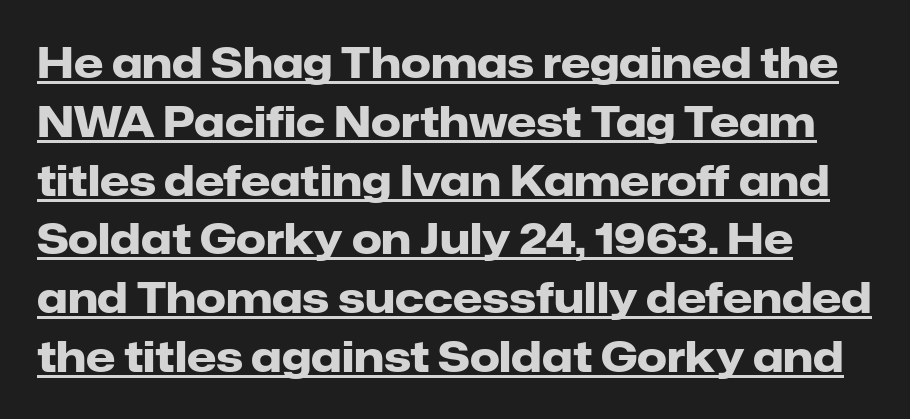
Does a line run under the words? Yes, clearly. On the weight axis this lands at bold, roughly 700. Horizontal bands of white between lines are of average thickness. Varying glyph widths throughout — classic text-font behaviour. Vertical strokes here are truly vertical.
